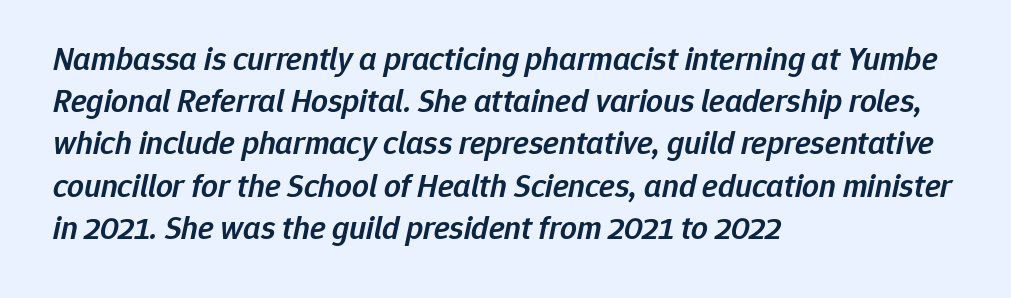
Q: Is the text bold? A: Semi-bold.
Q: Is the text italic (slanted)? A: Yes, it leans right by about 12 degrees.
Q: Is the text underlined? A: No.
Q: How is the paragraph aligned? A: Left-aligned.
Q: Is the spacing between letters normal or unusually wide? A: Normal.
Q: Is the spacing between lines tight, normal or loose? A: Normal.
Q: Width (condensed, normal, or wide)? A: Normal.
Q: Stroke contrast? A: Low.
Q: x-height? A: Medium.
Q: Monospaced? A: No.
